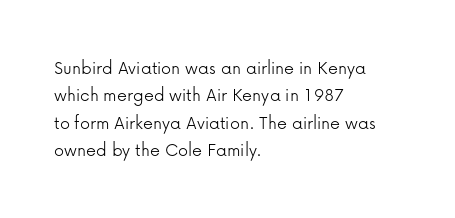
Caption: standard tracking, unaltered. Alignment: flush left. Line spacing here is normal. Weight: not bold — regular or lighter.
